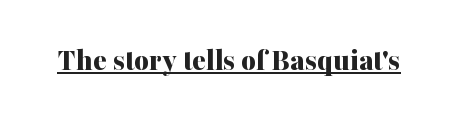
Every word sits above its own underline. The line texture is even and compact thanks to regular tracking. Unlike a clean sans, this face finishes its strokes with serifs. Spacing verdict: proportional, widths tailored to each character. Look at the stroke-to-counter ratio: heavy, a bold.
